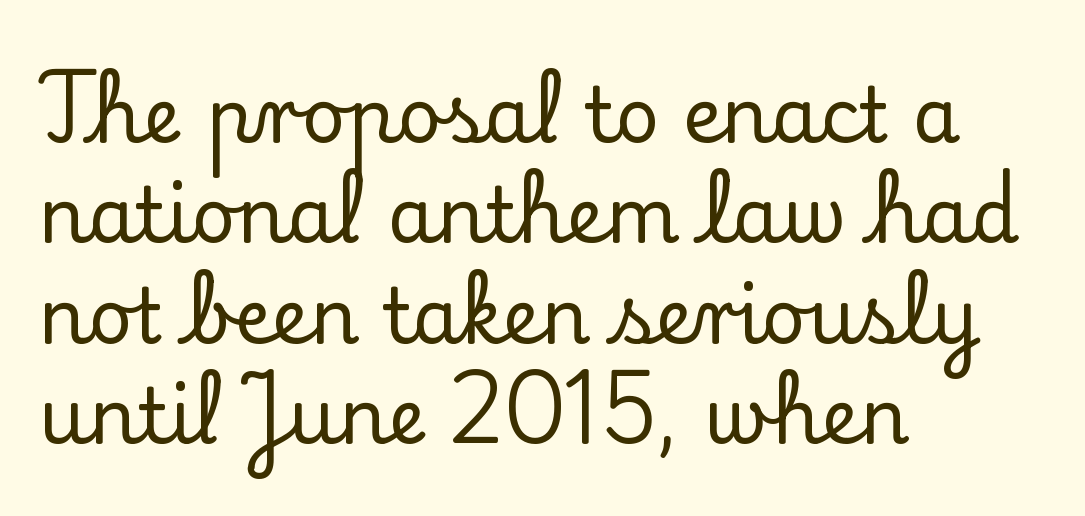
Q: Is the text italic (slanted)? A: No, it is upright.
Q: Is the typeface a serif or a sans-serif typeface? A: Serif.
Q: Is the text underlined? A: No.
Q: How is the paragraph aligned? A: Left-aligned.
Q: Is the spacing between letters normal or unusually wide? A: Normal.
Q: Is the spacing between lines tight, normal or loose? A: Normal.
Q: Width (condensed, normal, or wide)? A: Normal.
Q: Stroke contrast? A: Low.
Q: x-height? A: Small.
Q: Monospaced? A: No.
